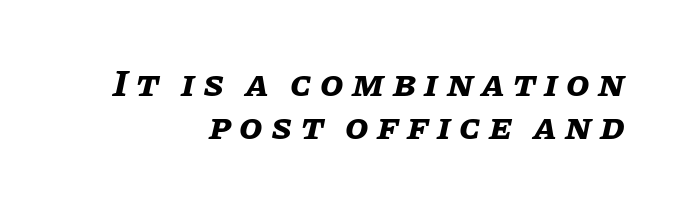
Q: Is the text bold? A: Yes.
Q: Is the text italic (slanted)? A: Yes, it leans right by about 11 degrees.
Q: Is the text underlined? A: No.
Q: How is the paragraph aligned? A: Right-aligned.
Q: Is the spacing between letters normal or unusually wide? A: Unusually wide.
Q: Is the spacing between lines tight, normal or loose? A: Tight.
Q: Width (condensed, normal, or wide)? A: Normal.
Q: Stroke contrast? A: Low.
Q: x-height? A: Large.
Q: Monospaced? A: No.
